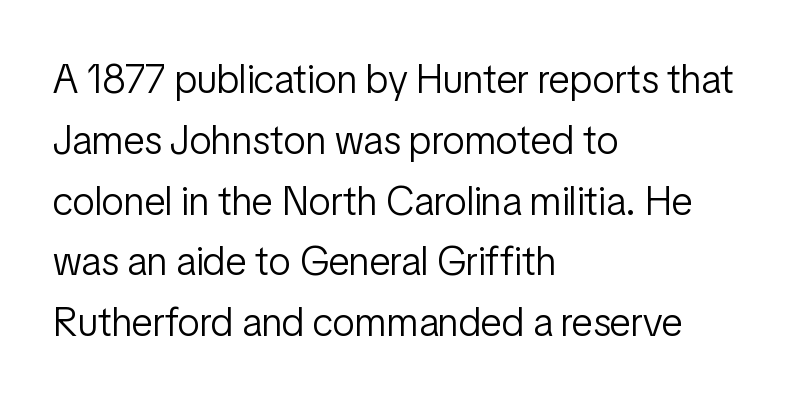
The image shows 40 px light, condensed sans-serif type, upright; set left-aligned, normal line spacing (1.52x), normal letter spacing, not underlined; low stroke contrast and a medium x-height.
